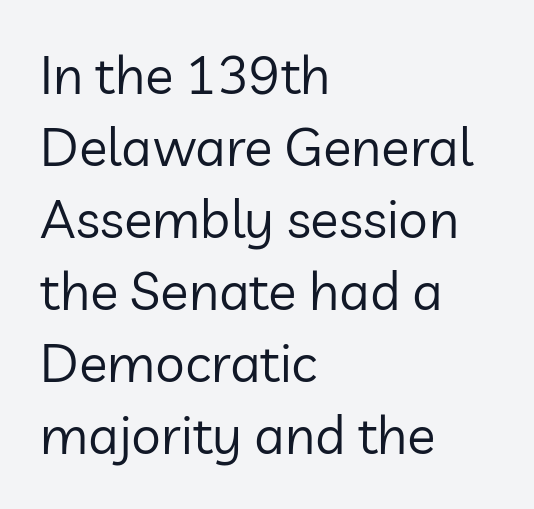
A roman cut, with each character standing at attention. Honestly, the letter spacing is just normal — you wouldn't notice it. Baseline-to-baseline distance is the conventional proportion of letter height. Unlike a traditional serif, this face leaves its strokes unadorned. Leftover space on each line is placed entirely after the last word. Here the designer chose a conventional face with non-uniform glyph widths.
